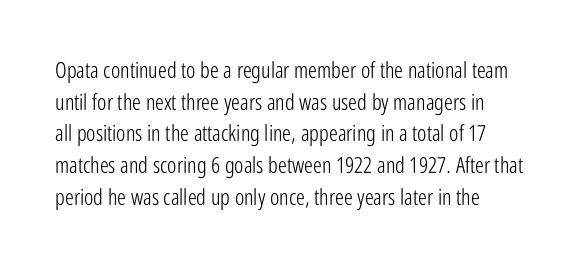
The image shows 22 px text type, upright; set left-aligned, normal line spacing (1.44x), normal letter spacing, not underlined.
